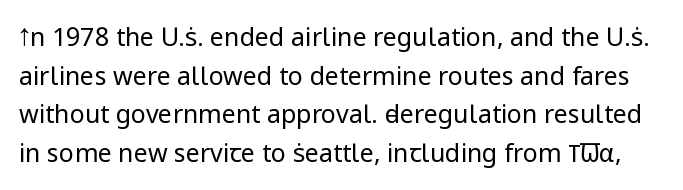
The image shows 25 px text type, upright; set normal line spacing (1.55x), normal letter spacing, not underlined.
